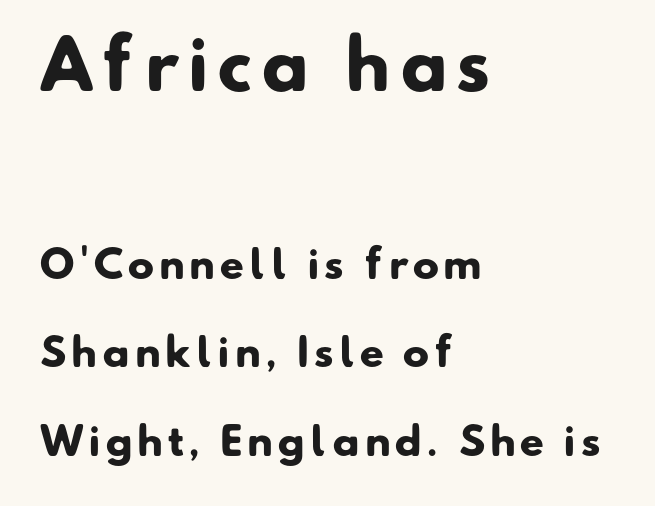
The image shows 68 px heavy sans-serif type; set left-aligned, loose line spacing (2.27x), not underlined; the first (top) block is 1.74x larger; low stroke contrast and a small x-height.
